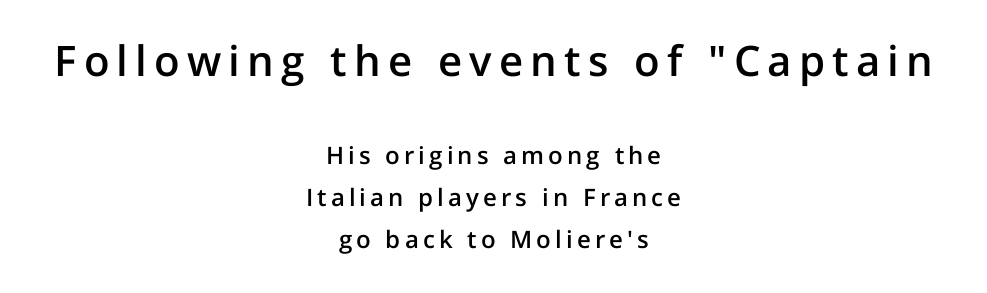
You get the large type first, then a drop to smaller type. The letters stand upright; this is a roman face. Any mark beneath the type? The region is blank. These lines are rendered in a variable-pitch font.
